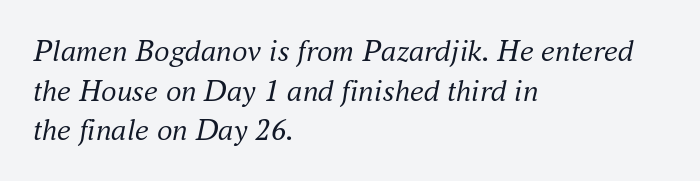
The type is set solid horizontally, with unmodified tracking. Horizontally, the lines are justified to the leading edge only. Each row of text sits above clean, open space. A serif font was chosen for this passage. Note the varied advance widths — an 'i' is clearly narrower than an 'm'.
